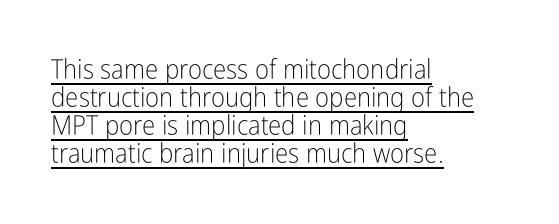
The image shows 27 px text type, upright; set left-aligned, tight line spacing (1.04x), normal letter spacing, underlined.
